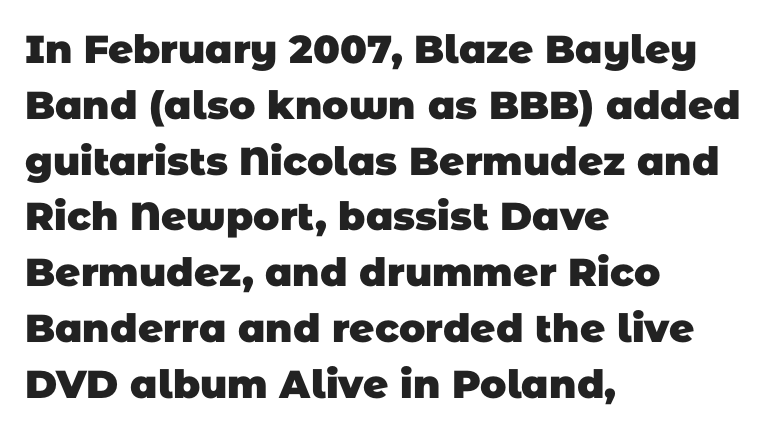
Q: Is the text bold? A: Yes.
Q: Is the typeface a serif or a sans-serif typeface? A: Sans-serif.
Q: Is the text underlined? A: No.
Q: How is the paragraph aligned? A: Left-aligned.
Q: Is the spacing between letters normal or unusually wide? A: Normal.
Q: Is the spacing between lines tight, normal or loose? A: Normal.
Q: Width (condensed, normal, or wide)? A: Normal.
Q: Stroke contrast? A: Low.
Q: x-height? A: Large.
Q: Monospaced? A: No.
